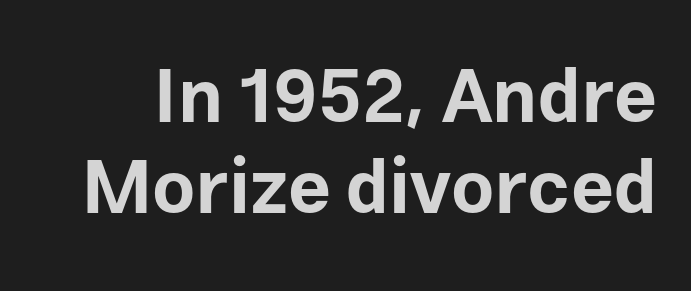
Q: Is the text bold? A: Yes.
Q: Is the text italic (slanted)? A: No, it is upright.
Q: Is the typeface a serif or a sans-serif typeface? A: Sans-serif.
Q: Is the text underlined? A: No.
Q: Is the spacing between letters normal or unusually wide? A: Normal.
Q: Width (condensed, normal, or wide)? A: Normal.
Q: Stroke contrast? A: Low.
Q: x-height? A: Medium.
Q: Monospaced? A: No.
